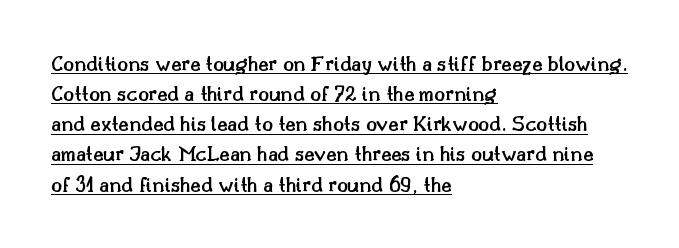
Every row of glyphs begins at an identical x-position on the left. In terms of weight, the rendering is demibold, just under bold. This is roman type, the default non-slanted kind. Regarding leading, the lines here are spaced in the standard way. You could call the tracking neutral — neither tight nor loose. Descenders here cross a horizontal rule under the line.
